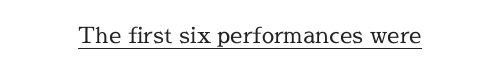
Q: Is the text bold? A: No.
Q: Is the text italic (slanted)? A: No, it is upright.
Q: Is the text underlined? A: Yes.
Q: How is the paragraph aligned? A: Centered.
Q: Is the spacing between letters normal or unusually wide? A: Normal.
